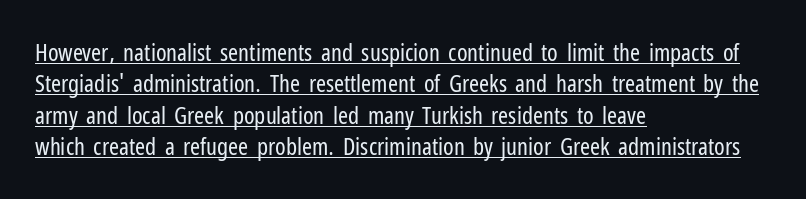
The image shows 24 px text type, upright; set left-aligned, normal line spacing (1.31x), normal letter spacing, underlined.
